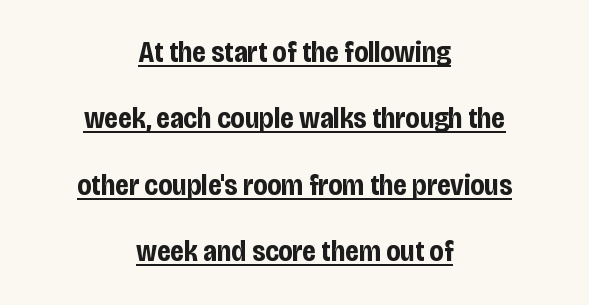
Q: Is the text bold? A: Yes.
Q: Is the text italic (slanted)? A: No, it is upright.
Q: Is the typeface a serif or a sans-serif typeface? A: Sans-serif.
Q: Is the text underlined? A: Yes.
Q: How is the paragraph aligned? A: Centered.
Q: Is the spacing between letters normal or unusually wide? A: Normal.
Q: Is the spacing between lines tight, normal or loose? A: Loose.
Q: Width (condensed, normal, or wide)? A: Condensed.
Q: Stroke contrast? A: Low.
Q: x-height? A: Large.
Q: Monospaced? A: No.
